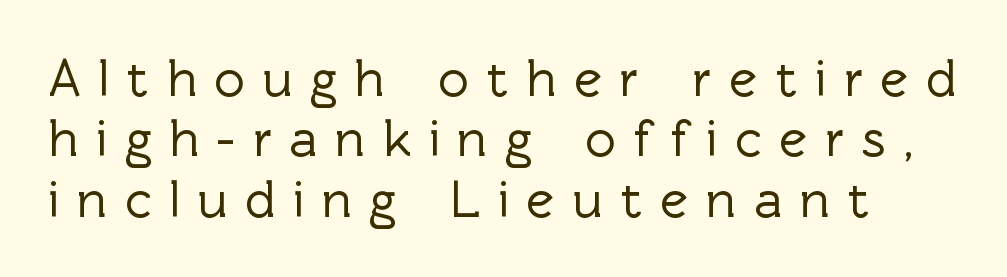
The image shows 53 px sans-serif type, upright; set tight line spacing (1.14x), unusually wide letter spacing (+0.33 em), not underlined; a medium x-height.
